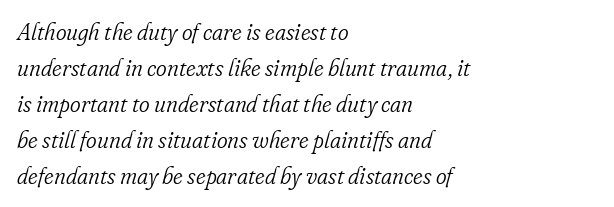
{"italic": "yes", "lean": "right", "slant_degrees": 16, "bold": "no", "underline": "no", "align": "left", "line_spacing": "normal", "line_spacing_ratio": 1.56, "letter_spacing": "normal", "letter_spacing_em": 0.0, "glyph_px": 23}
